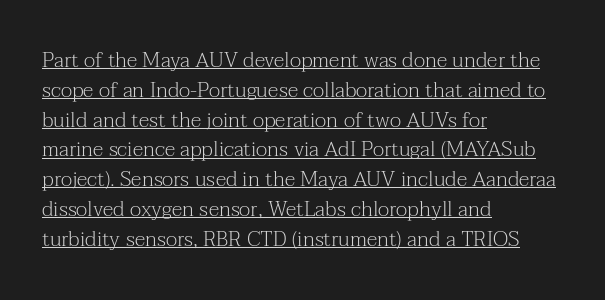
Q: Is the text bold? A: No.
Q: Is the text italic (slanted)? A: No, it is upright.
Q: Is the text underlined? A: Yes.
Q: How is the paragraph aligned? A: Left-aligned.
Q: Is the spacing between letters normal or unusually wide? A: Normal.
Q: Is the spacing between lines tight, normal or loose? A: Normal.
